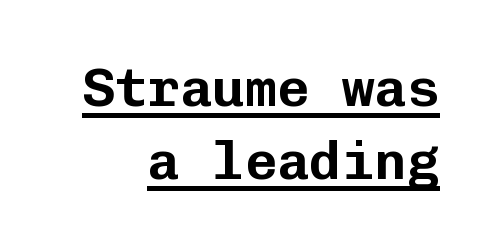
Q: Is the text italic (slanted)? A: No, it is upright.
Q: Is the typeface a serif or a sans-serif typeface? A: Sans-serif.
Q: Is the text underlined? A: Yes.
Q: How is the paragraph aligned? A: Right-aligned.
Q: Is the spacing between letters normal or unusually wide? A: Normal.
Q: Is the spacing between lines tight, normal or loose? A: Normal.
Q: Width (condensed, normal, or wide)? A: Normal.
Q: Stroke contrast? A: Low.
Q: x-height? A: Medium.
Q: Monospaced? A: Yes.
